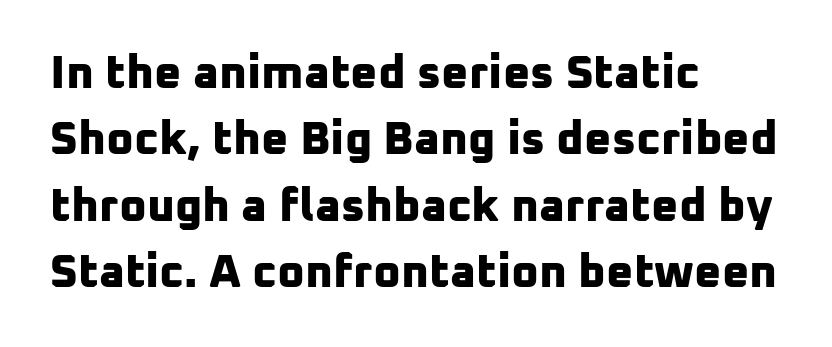
One-word summary of the alignment: left. These lines are rendered in a variable-pitch font. This sample uses plain, unmodified letter spacing. The face used here is a sans, in the tradition of grotesques and geometrics. This rendering features lettering with no underline. I'd describe the lettering as bold — thick and assertive.
